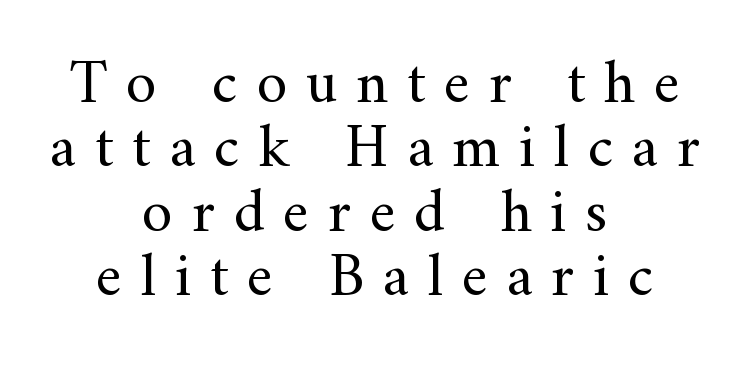
Q: Is the text bold? A: No.
Q: Is the text italic (slanted)? A: No, it is upright.
Q: Is the typeface a serif or a sans-serif typeface? A: Serif.
Q: Is the text underlined? A: No.
Q: How is the paragraph aligned? A: Centered.
Q: Is the spacing between letters normal or unusually wide? A: Unusually wide.
Q: Is the spacing between lines tight, normal or loose? A: Tight.
Q: Width (condensed, normal, or wide)? A: Normal.
Q: Stroke contrast? A: Medium.
Q: x-height? A: Small.
Q: Monospaced? A: No.
